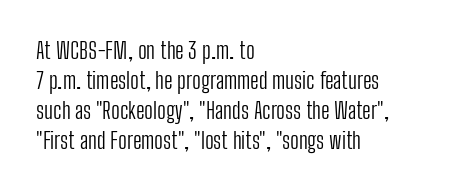
Q: Is the text bold? A: No.
Q: Is the text italic (slanted)? A: No, it is upright.
Q: Is the text underlined? A: No.
Q: How is the paragraph aligned? A: Left-aligned.
Q: Is the spacing between letters normal or unusually wide? A: Normal.
Q: Is the spacing between lines tight, normal or loose? A: Normal.
